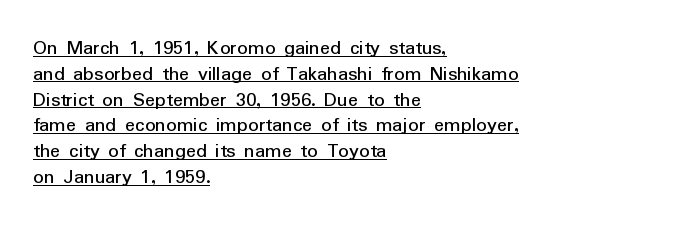
{"italic": "no", "bold": "no", "underline": "yes", "align": "left", "line_spacing_ratio": 1.23, "letter_spacing": "normal", "letter_spacing_em": 0.0, "glyph_px": 21}
